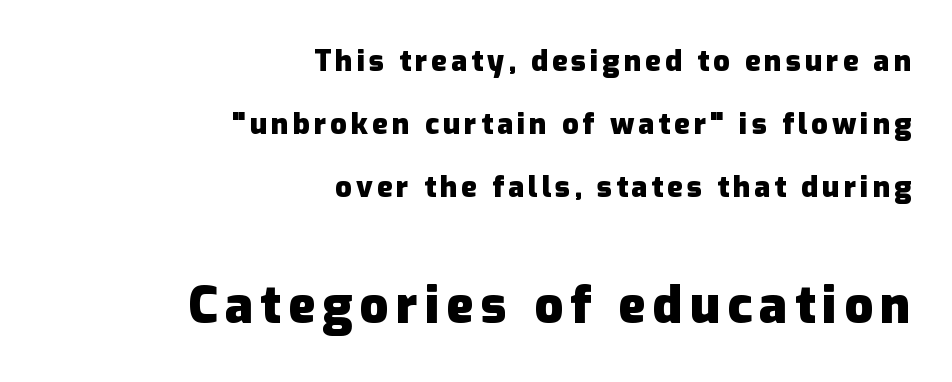
Q: Is the text bold? A: Yes.
Q: Is the text italic (slanted)? A: No, it is upright.
Q: Is the typeface a serif or a sans-serif typeface? A: Sans-serif.
Q: Is the text underlined? A: No.
Q: How is the paragraph aligned? A: Right-aligned.
Q: Is the spacing between lines tight, normal or loose? A: Loose.
Q: Which block of text is set in a larger size, the first (top) or the second (bottom)? A: The second (bottom) one.
Q: Width (condensed, normal, or wide)? A: Normal.
Q: Stroke contrast? A: Low.
Q: x-height? A: Medium.
Q: Monospaced? A: No.
